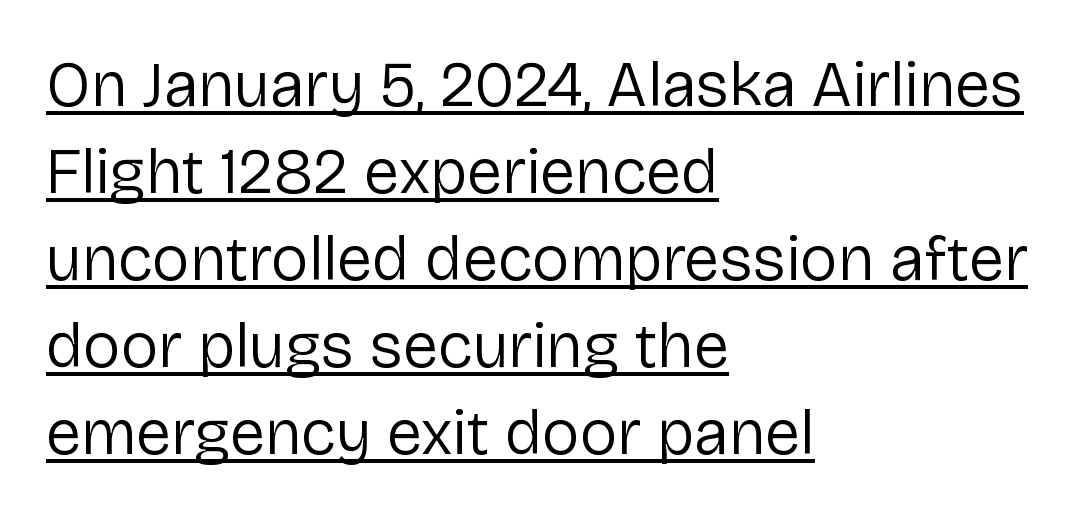
{"serif": "no", "italic": "no", "bold": "no", "weight": "regular", "width": "normal", "stroke_contrast": "low", "x_height": "medium", "monospaced": "no", "underline": "yes", "align": "left", "line_spacing": "normal", "line_spacing_ratio": 1.36, "letter_spacing": "normal", "letter_spacing_em": 0.0, "glyph_px": 64}
